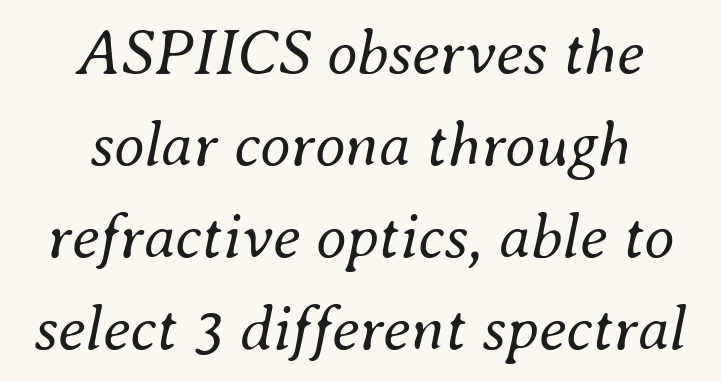
Q: Is the text bold? A: No.
Q: Is the text italic (slanted)? A: Yes, it leans right by about 8 degrees.
Q: Is the text underlined? A: No.
Q: How is the paragraph aligned? A: Centered.
Q: Is the spacing between letters normal or unusually wide? A: Normal.
Q: Is the spacing between lines tight, normal or loose? A: Normal.
Q: Width (condensed, normal, or wide)? A: Normal.
Q: Stroke contrast? A: Medium.
Q: x-height? A: Small.
Q: Monospaced? A: No.
